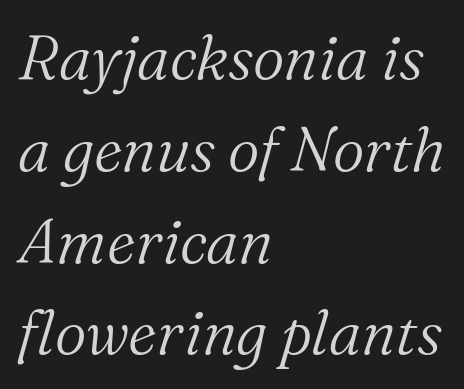
Is this a fixed-width face? No — the glyphs have proportional, varying widths. Rule under the text: the space is simply empty. This reads as an unemphasized weight, regular at the heaviest. Note: serifs present on the glyphs.
